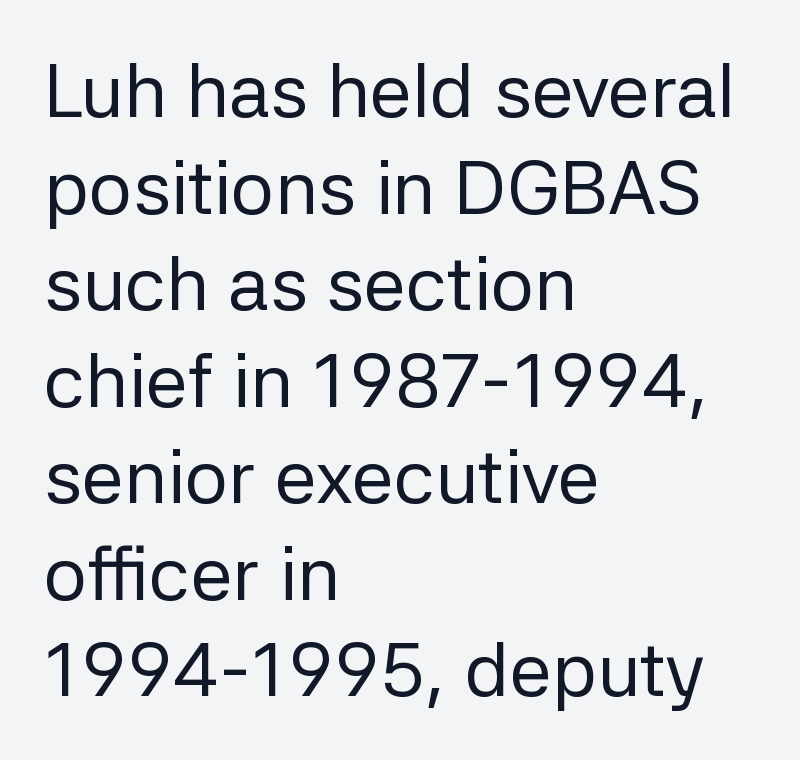
The image shows 76 px regular-weight sans-serif type, upright; set left-aligned, normal line spacing (1.27x), normal letter spacing, not underlined; low stroke contrast and a medium x-height.
